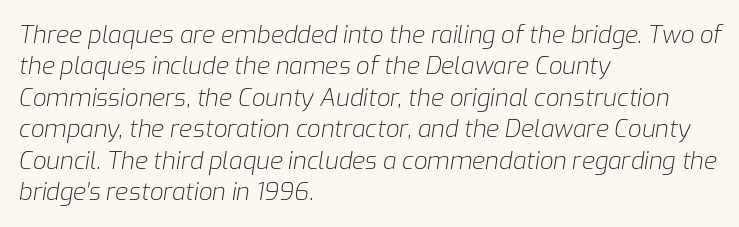
Q: Is the text bold? A: No.
Q: Is the text italic (slanted)? A: Yes, it leans right by about 9 degrees.
Q: Is the text underlined? A: No.
Q: How is the paragraph aligned? A: Left-aligned.
Q: Is the spacing between letters normal or unusually wide? A: Normal.
Q: Is the spacing between lines tight, normal or loose? A: Normal.
